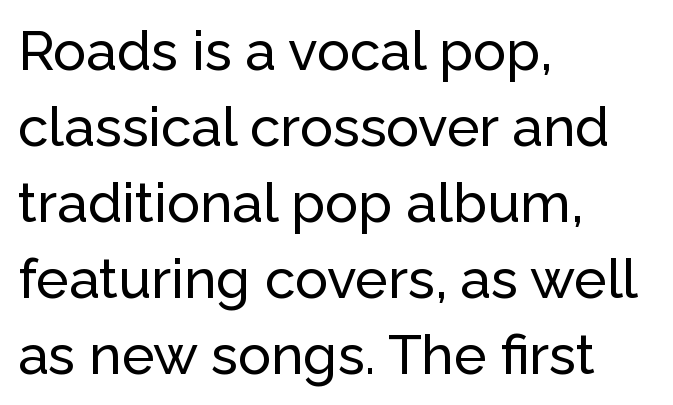
The image shows 55 px sans-serif type, upright; set left-aligned, normal line spacing (1.38x), normal letter spacing, not underlined; low stroke contrast and a medium x-height.
